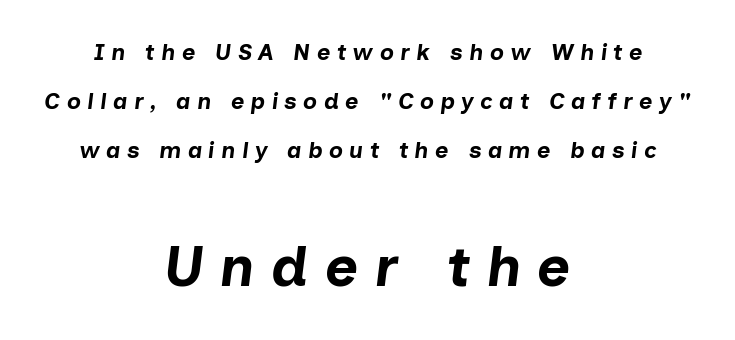
Q: Is the text bold? A: Yes.
Q: Is the text italic (slanted)? A: Yes, it leans right by about 7 degrees.
Q: Is the text underlined? A: No.
Q: How is the paragraph aligned? A: Centered.
Q: Is the spacing between letters normal or unusually wide? A: Unusually wide.
Q: Is the spacing between lines tight, normal or loose? A: Loose.
Q: Which block of text is set in a larger size, the first (top) or the second (bottom)? A: The second (bottom) one.
Q: Width (condensed, normal, or wide)? A: Normal.
Q: Stroke contrast? A: Low.
Q: x-height? A: Medium.
Q: Monospaced? A: No.
